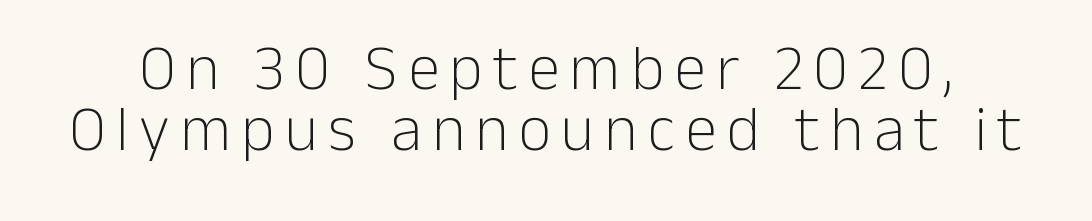
{"serif": "no", "italic": "no", "bold": "no", "weight": "light", "width": "normal", "stroke_contrast": "low", "x_height": "medium", "monospaced": "no", "underline": "no", "line_spacing": "tight", "line_spacing_ratio": 0.96, "glyph_px": 64}
